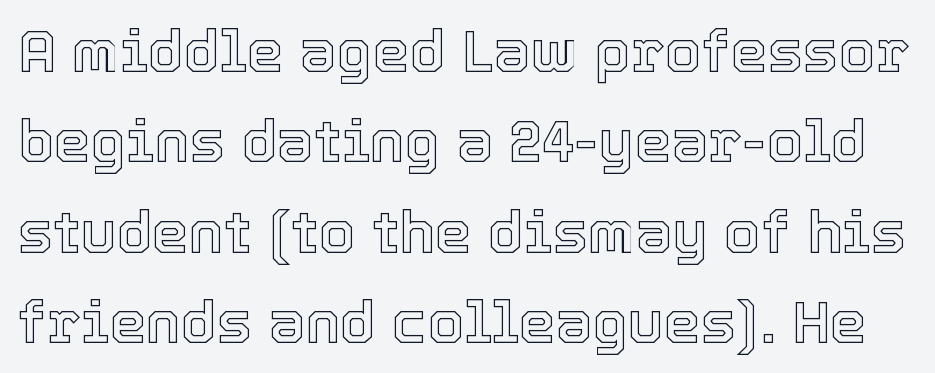
The horizontal fit of the characters is conventional and even. Check the space under the baseline: it is left empty. The vertical gap from one line to the next is medium. Quick note: not italic, upright.
